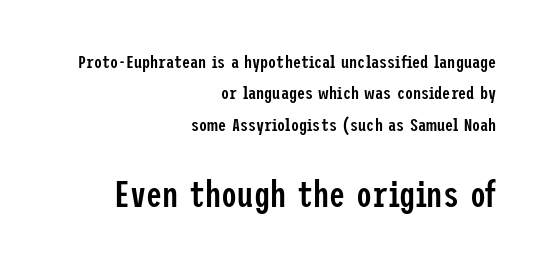
{"serif": "no", "italic": "no", "bold": "semi", "weight": "semibold", "width": "condensed", "stroke_contrast": "low", "x_height": "medium", "underline": "no", "align": "right", "line_spacing_ratio": 1.75, "letter_spacing": "normal", "letter_spacing_em": 0.0, "larger_block": "second", "size_ratio": 2.0, "glyph_px": 36}
